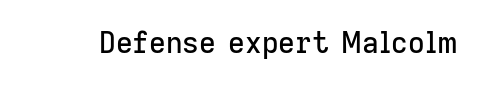
The letterforms sit shoulder to shoulder at normal distance. Vertical strokes here are truly vertical. Proportional: the letters do not fall into vertical columns. The specimen omits any rule beneath the text block's lines. Typographically, this falls in the sans-serif category.
